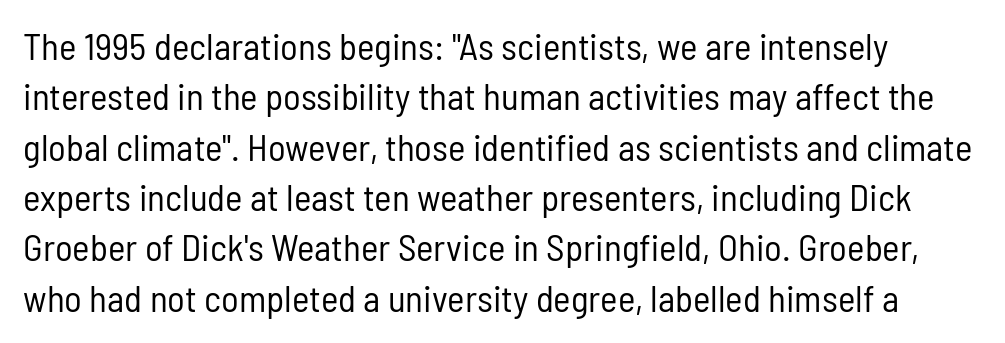
Honestly, there is no underline to notice here at all. What's the leading like? Ordinary, nothing unusual. This sample uses plain, unmodified letter spacing. Italic? Not at all — the glyphs are vertical.
